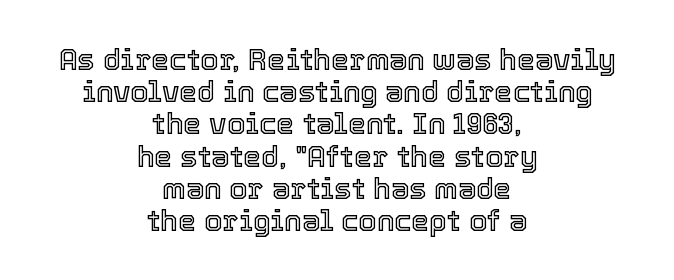
Ascenders rise straight up at ninety degrees. Layout note: lines centered. This block would grow much taller if given ordinary leading; it's compressed now. Note the varied advance widths — an 'i' is clearly narrower than an 'm'. The letterforms sit shoulder to shoulder at normal distance.
